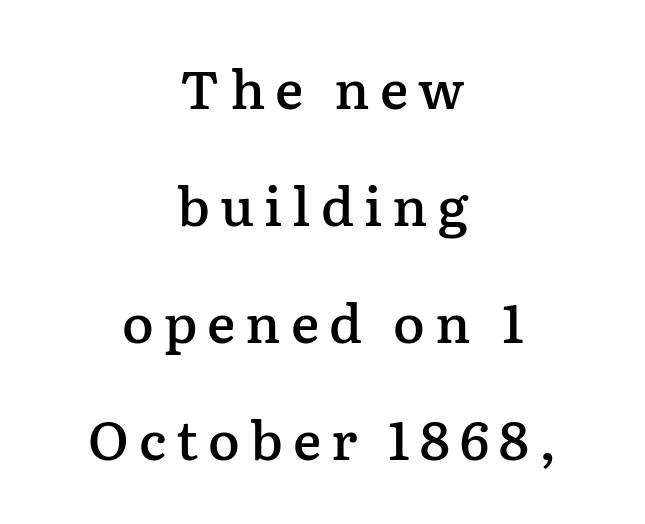
The image shows 53 px semibold serif type, upright; set centered, loose line spacing (2.21x), not underlined; low stroke contrast and a medium x-height.
